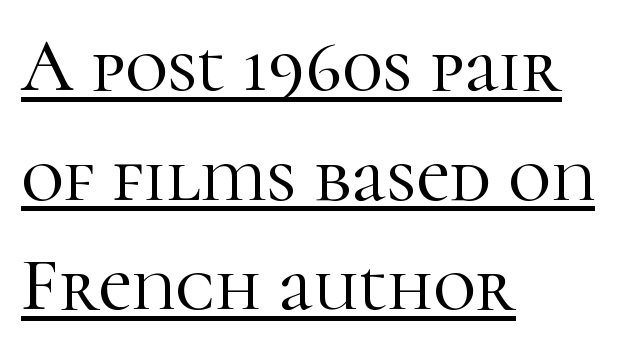
Is there any slant? The stems are plumb. Spacing between characters is what you'd get straight out of the box. The lettering is marked with a stroke running underneath it. In terms of letterform style, serifs are clearly present.
